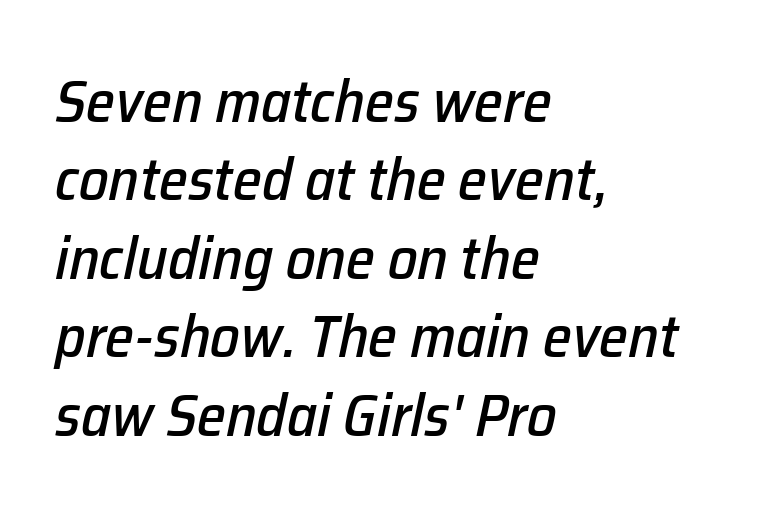
Q: Is the text italic (slanted)? A: Yes, it leans right by about 12 degrees.
Q: Is the text underlined? A: No.
Q: How is the paragraph aligned? A: Left-aligned.
Q: Is the spacing between letters normal or unusually wide? A: Normal.
Q: Is the spacing between lines tight, normal or loose? A: Normal.
Q: Width (condensed, normal, or wide)? A: Normal.
Q: Stroke contrast? A: Low.
Q: x-height? A: Medium.
Q: Monospaced? A: No.
